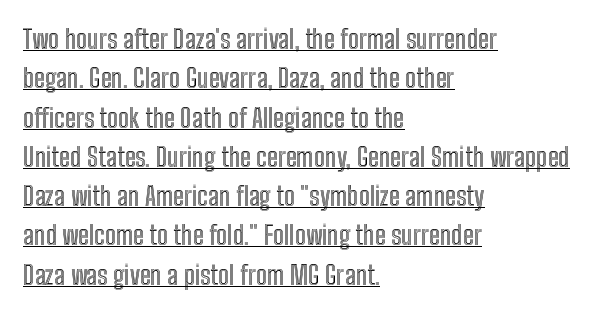
Q: Is the text italic (slanted)? A: No, it is upright.
Q: Is the text underlined? A: Yes.
Q: How is the paragraph aligned? A: Left-aligned.
Q: Is the spacing between letters normal or unusually wide? A: Normal.
Q: Is the spacing between lines tight, normal or loose? A: Normal.
